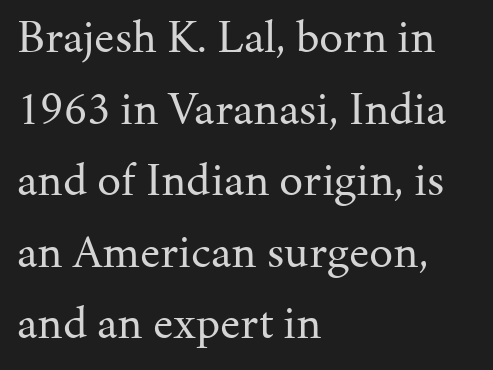
No word sits above an underline. The type is set solid horizontally, with unmodified tracking. The passage shown is typed in a proportional face where columns would drift. In CSS terms this would be text-align: left.
